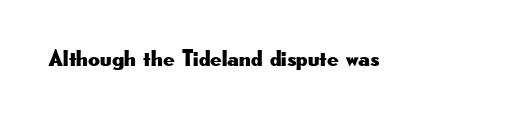
Each word holds together tightly as a unit, with standard inter-letter gaps. Posture: upright roman. The specimen omits any rule beneath the text block's lines.
